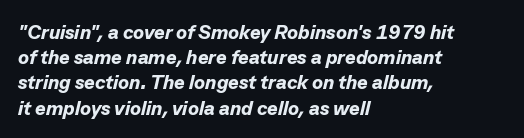
Q: Is the text bold? A: Yes.
Q: Is the text italic (slanted)? A: Yes, it leans right by about 13 degrees.
Q: Is the text underlined? A: No.
Q: How is the paragraph aligned? A: Left-aligned.
Q: Is the spacing between letters normal or unusually wide? A: Normal.
Q: Is the spacing between lines tight, normal or loose? A: Normal.
